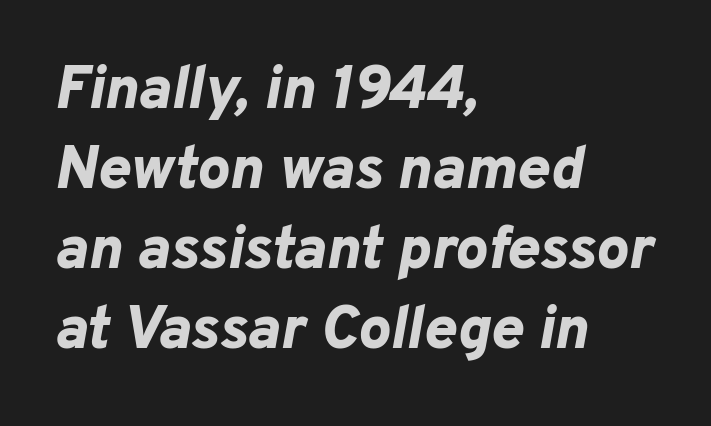
The image shows 61 px bold type, italic (leaning right); set left-aligned, normal line spacing (1.31x), normal letter spacing, not underlined; low stroke contrast and a medium x-height.
